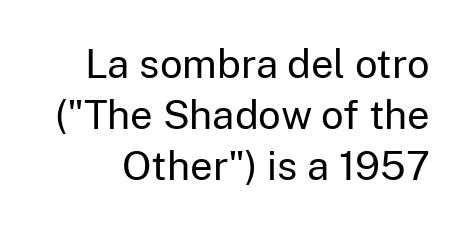
No word sits above an underline. Between one letter and the next there's only the usual sliver of space. Each letter's strokes conclude bluntly, with no projecting serifs. Each letter keeps its own natural width here, so spacing adapts to shape. How would I describe the line gaps? Plain and ordinary. Upright lettering throughout.
